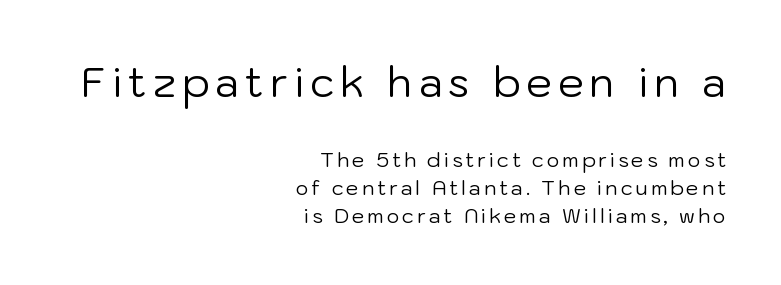
Large over small — that's the arrangement of the two blocks here. Only glyphs here, with clear space below each row. The passage is arranged like a letterhead date or caption credit — flush right. No chunkiness to these letters — they're not bold. Posture: upright roman.
